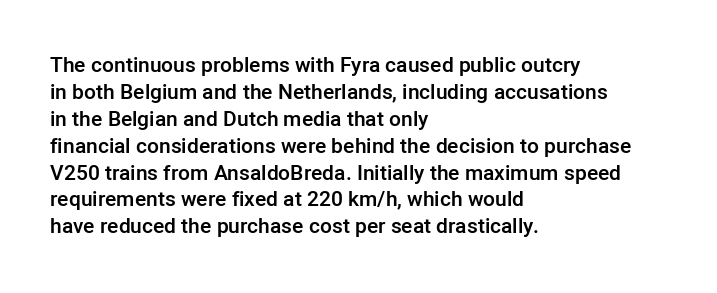
Posture: upright roman. Glance below the letters and you will spot only blank space. Its strokes are somewhat broadened, the hallmark of semibold type. Typeset ragged right — the left edge is the straight one.
